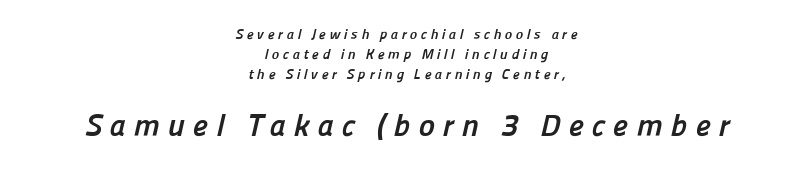
The image shows 31 px semibold sans-serif type; set centered, normal line spacing (1.42x), unusually wide letter spacing (+0.25 em), not underlined; the second (bottom) block is 2.21x larger; low stroke contrast and a medium x-height.
